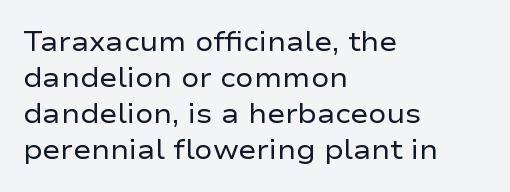
The image shows 27 px text type, upright; set left-aligned, normal line spacing (1.33x), normal letter spacing, not underlined.
